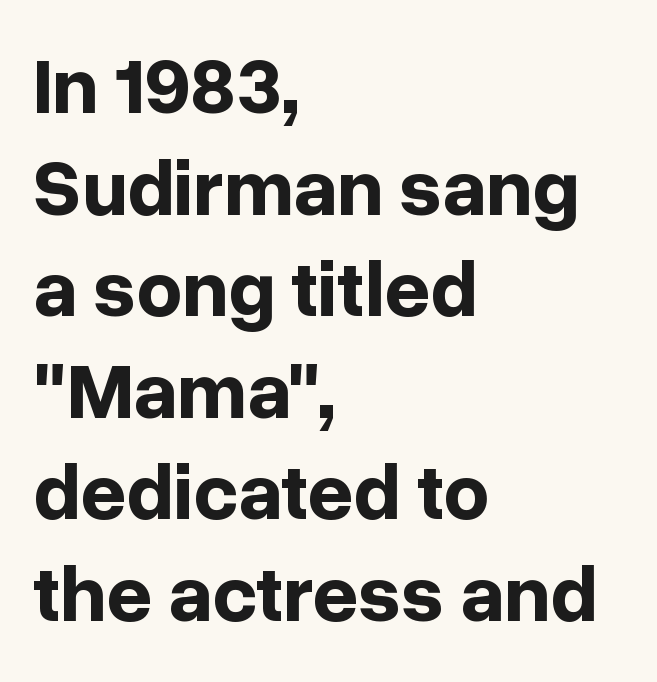
The rendering uses a moderate line-height, typical for paragraphs. How heavy is the stroke? Heavy — this is a bold. The space directly below the letters is spotless. The font family rendered here belongs to the sans-serif group.
